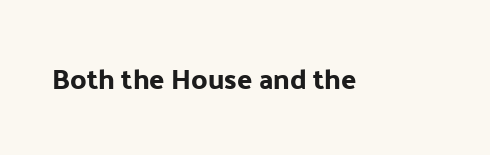
The image shows 28 px sans-serif type, upright; set normal letter spacing, not underlined; low stroke contrast and a medium x-height.
